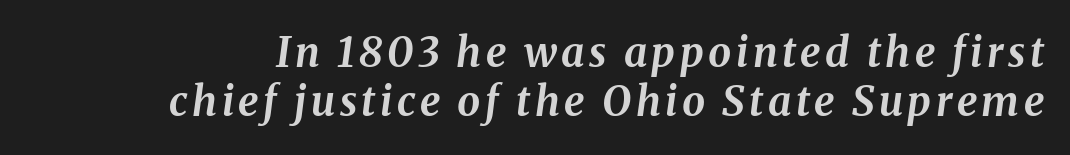
The image shows 41 px bold type, italic (leaning right); set line spacing 1.2x, not underlined; medium stroke contrast and a medium x-height.
